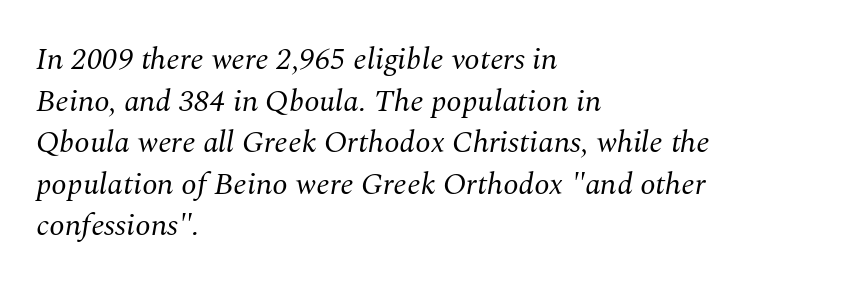
{"serif": "yes", "italic": "yes", "lean": "right", "slant_degrees": 10, "bold": "no", "weight": "regular", "width": "normal", "stroke_contrast": "medium", "x_height": "medium", "monospaced": "no", "underline": "no", "align": "left", "line_spacing": "normal", "line_spacing_ratio": 1.34, "letter_spacing": "normal", "letter_spacing_em": 0.0, "glyph_px": 31}
